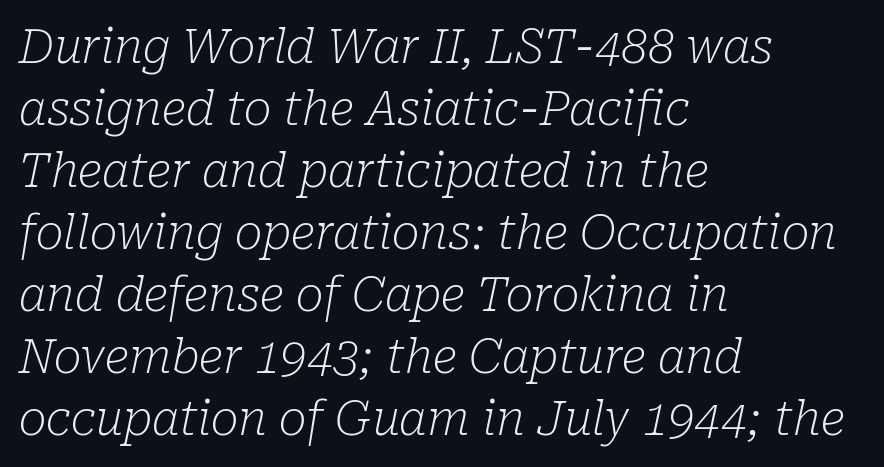
{"serif": "yes", "italic": "yes", "lean": "right", "slant_degrees": 10, "bold": "no", "weight": "light", "width": "normal", "stroke_contrast": "low", "x_height": "medium", "monospaced": "no", "underline": "no", "align": "left", "line_spacing": "normal", "line_spacing_ratio": 1.32, "letter_spacing": "normal", "letter_spacing_em": 0.0, "glyph_px": 47}
